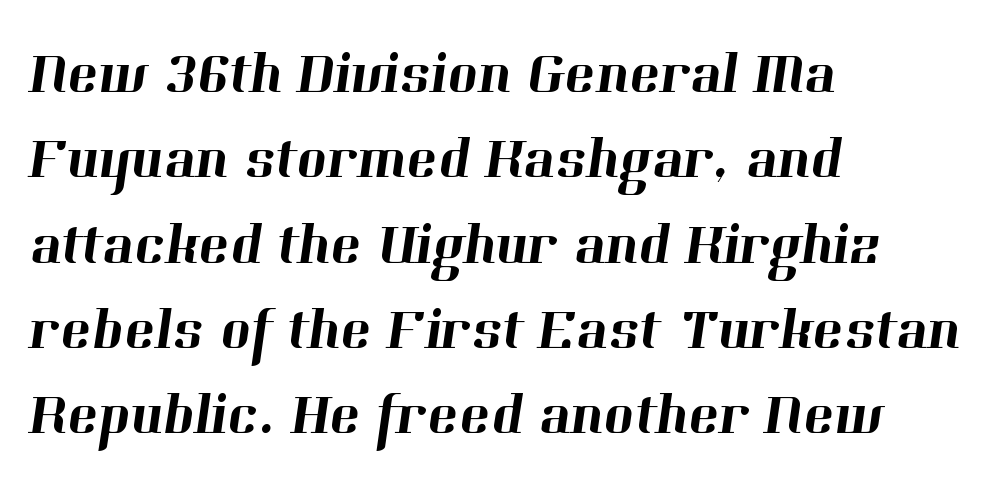
{"serif": "yes", "width": "normal", "stroke_contrast": "high", "x_height": "medium", "monospaced": "no", "underline": "no", "align": "left", "line_spacing": "normal", "line_spacing_ratio": 1.47, "letter_spacing": "normal", "letter_spacing_em": 0.0, "glyph_px": 58}
